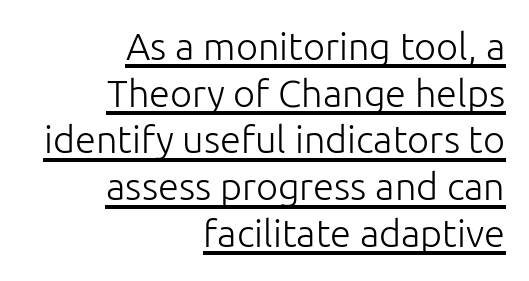
Posture: upright roman. Does the copy run flush right? Yes — the right margin is perfectly even. The rendering keeps characters at their native spacing. The strokes carry an ordinary text weight at most. Underlined type. Note the varied advance widths — an 'i' is clearly narrower than an 'm'.
